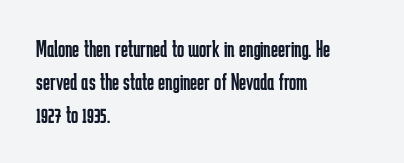
The image shows 24 px text type, upright; set left-aligned, normal line spacing (1.37x), normal letter spacing, not underlined.
